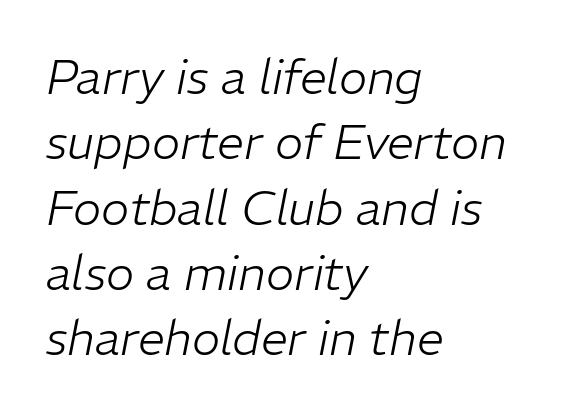
{"italic": "yes", "lean": "right", "slant_degrees": 11, "bold": "no", "weight": "light", "width": "normal", "stroke_contrast": "low", "x_height": "medium", "monospaced": "no", "underline": "no", "align": "left", "line_spacing": "normal", "line_spacing_ratio": 1.36, "letter_spacing": "normal", "letter_spacing_em": 0.0, "glyph_px": 48}
